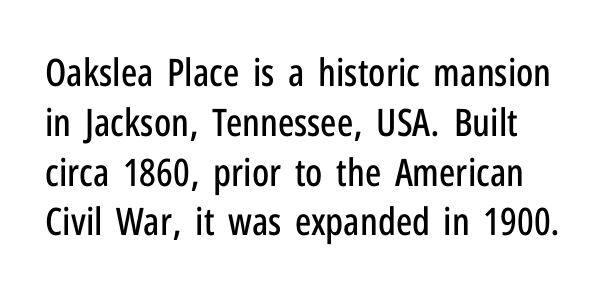
These lines are rendered in a variable-pitch font. Serif or sans? Sans — the stroke terminals are bare. The lettering stays uniformly vertical, giving the passage a roman look. No word sits above an underline. What's the leading like? Ordinary, nothing unusual. Words appear dense and cohesive because spacing is normal.
